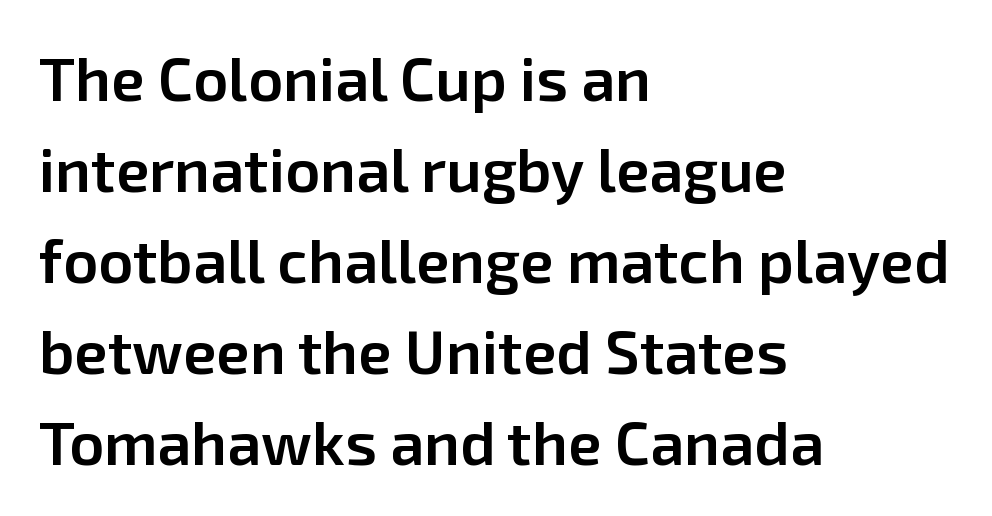
Q: Is the text bold? A: Semi-bold.
Q: Is the text italic (slanted)? A: No, it is upright.
Q: Is the typeface a serif or a sans-serif typeface? A: Sans-serif.
Q: Is the text underlined? A: No.
Q: How is the paragraph aligned? A: Left-aligned.
Q: Is the spacing between letters normal or unusually wide? A: Normal.
Q: Is the spacing between lines tight, normal or loose? A: Normal.
Q: Width (condensed, normal, or wide)? A: Normal.
Q: Stroke contrast? A: Low.
Q: x-height? A: Medium.
Q: Monospaced? A: No.
